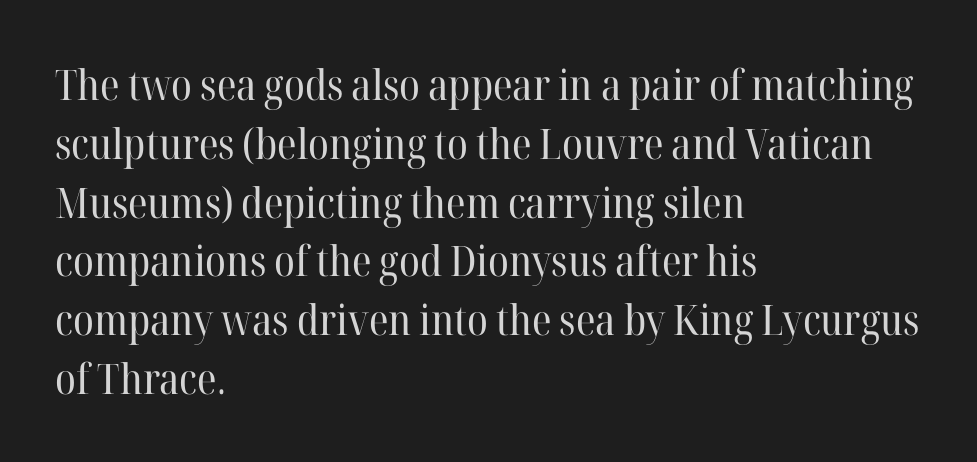
{"serif": "yes", "italic": "no", "bold": "no", "weight": "regular", "width": "normal", "stroke_contrast": "high", "x_height": "medium", "monospaced": "no", "underline": "no", "align": "left", "line_spacing": "normal", "line_spacing_ratio": 1.4, "letter_spacing": "normal", "letter_spacing_em": 0.0, "glyph_px": 42}
